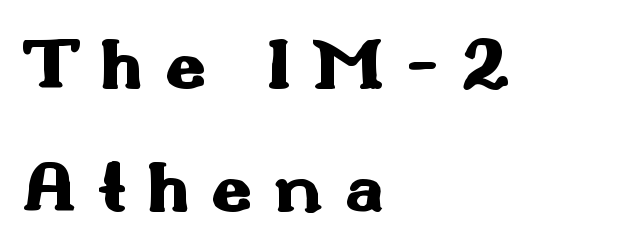
Strong, thick strokes mark this as bold type. Tracking value appears strongly positive — letters spread wide. The rag falls on the right side of this text block. Italic: no, the glyphs are upright roman. Each letter keeps its own natural width here, so spacing adapts to shape. The passage shown stacks its lines at a standard gap.
